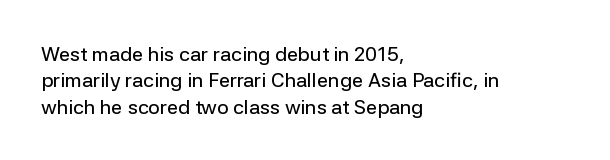
{"italic": "no", "underline": "no", "align": "left", "line_spacing": "normal", "line_spacing_ratio": 1.32, "letter_spacing": "normal", "letter_spacing_em": 0.0, "glyph_px": 20}
